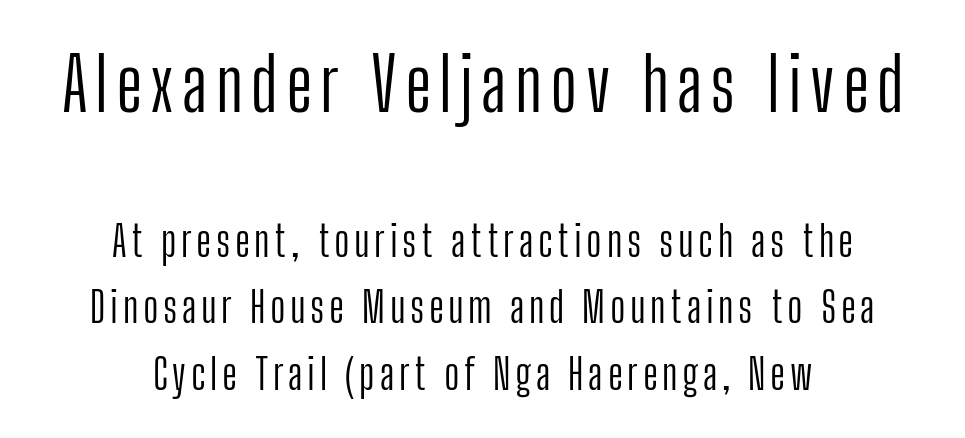
A roman cut, with each character standing at attention. Evenly set lines give the paragraph a standard silhouette. You get the large type first, then a drop to smaller type. Stems and bowls with no extra thickness — not bold. Note: no serifs on the glyphs.
